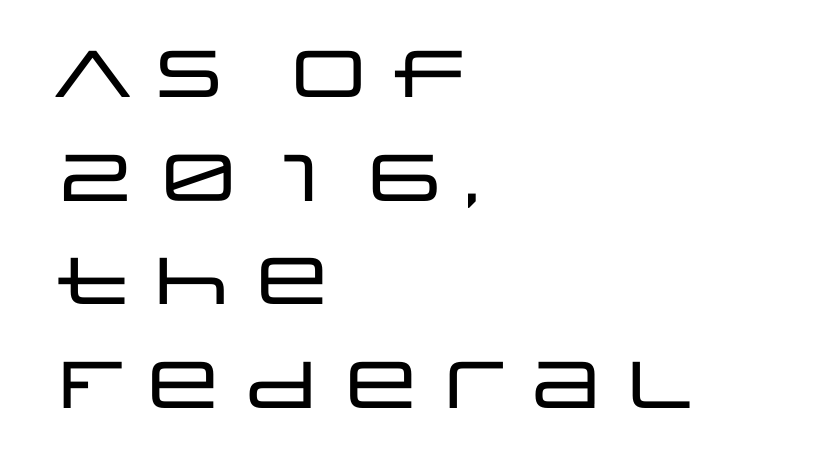
Q: Is the text italic (slanted)? A: No, it is upright.
Q: Is the typeface a serif or a sans-serif typeface? A: Sans-serif.
Q: Is the text underlined? A: No.
Q: How is the paragraph aligned? A: Left-aligned.
Q: Is the spacing between letters normal or unusually wide? A: Normal.
Q: Is the spacing between lines tight, normal or loose? A: Normal.
Q: Width (condensed, normal, or wide)? A: Wide.
Q: Stroke contrast? A: Low.
Q: x-height? A: Large.
Q: Monospaced? A: No.
